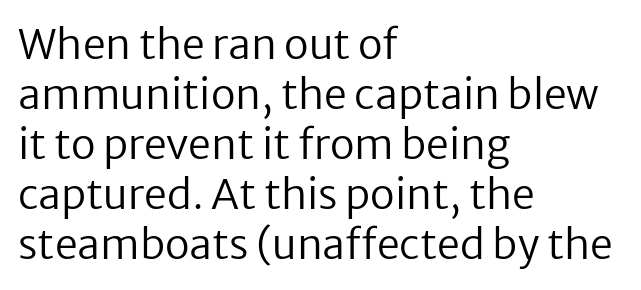
The image shows 41 px regular-weight sans-serif type, upright; set left-aligned, line spacing 1.22x, normal letter spacing, not underlined; low stroke contrast and a medium x-height.
